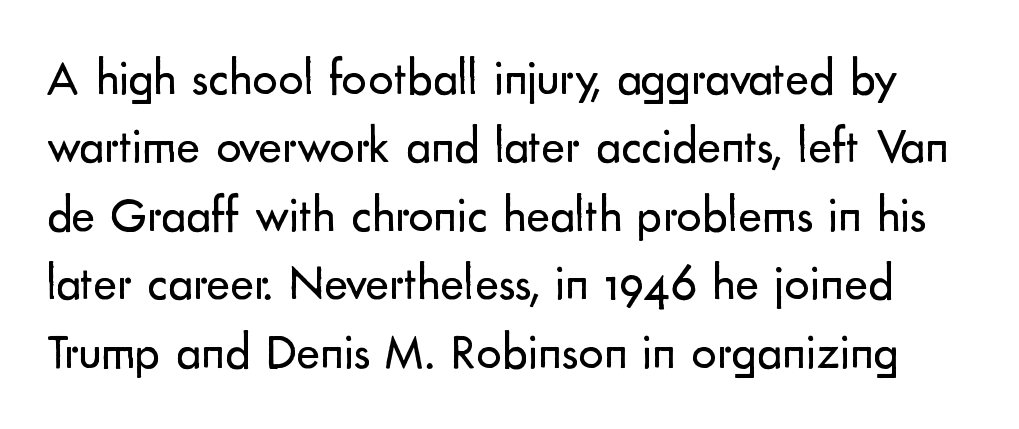
When letters stand straight like this, we call the style roman or upright. The strokes carry an ordinary text weight at most. Do the characters align in a grid? No, the font is proportional. Note: no serifs on the glyphs. The passage shown has conventional tracking throughout. A typesetter would call this leading conventional body-copy spacing.
